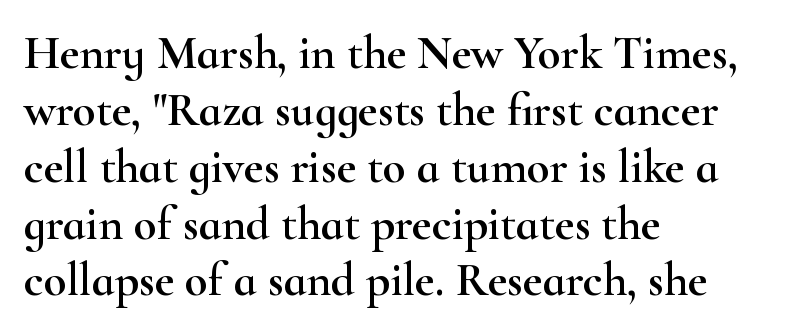
{"serif": "yes", "italic": "no", "width": "wide", "stroke_contrast": "high", "x_height": "small", "monospaced": "no", "underline": "no", "align": "left", "line_spacing_ratio": 1.21, "letter_spacing": "normal", "letter_spacing_em": 0.0, "glyph_px": 47}
